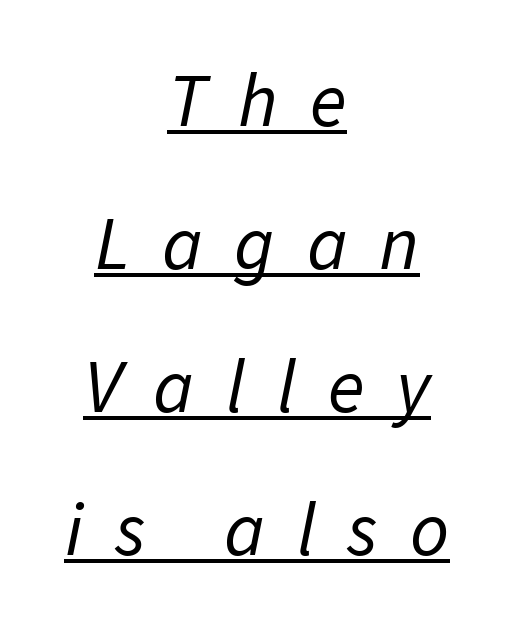
The image shows 76 px regular-weight sans-serif type; set centered, line spacing 1.88x, unusually wide letter spacing (+0.42 em), underlined; low stroke contrast and a medium x-height.
